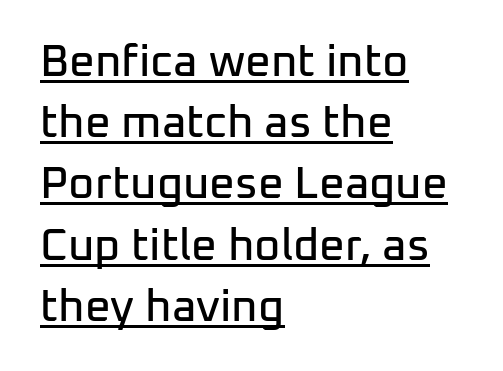
No feet cap the strokes, marking this as sans-serif type. The setting favours the left margin, as ordinary paragraphs usually do. The specimen includes a rule beneath the text block's lines. Tracking here is standard; glyphs follow each other at the usual distance.
